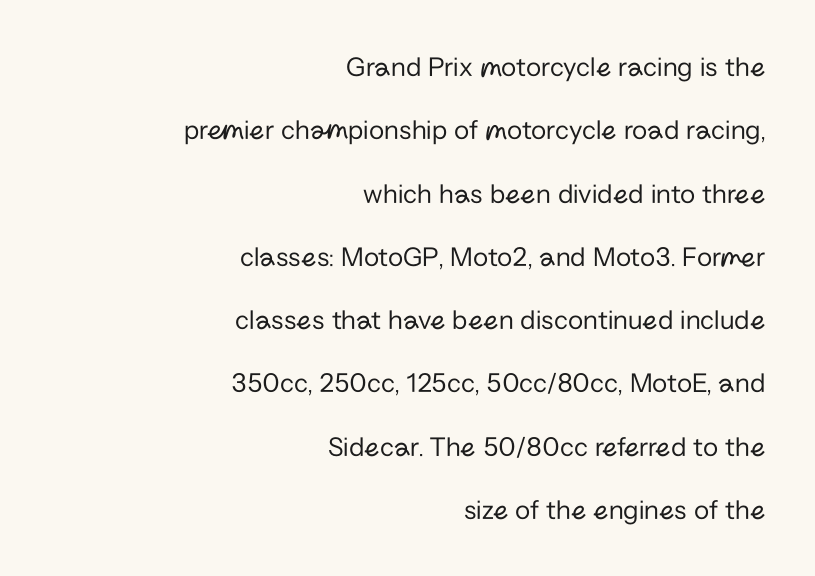
Is the stroke heavy? The answer is a plain regular-or-lighter. This rendering features lettering with no underline. The rendering uses natural spacing where letterforms have individual widths. If you drew a line through each stem, it would be perfectly vertical. Does the copy run flush right? Yes — the right margin is perfectly even. The line texture is even and compact thanks to regular tracking.
